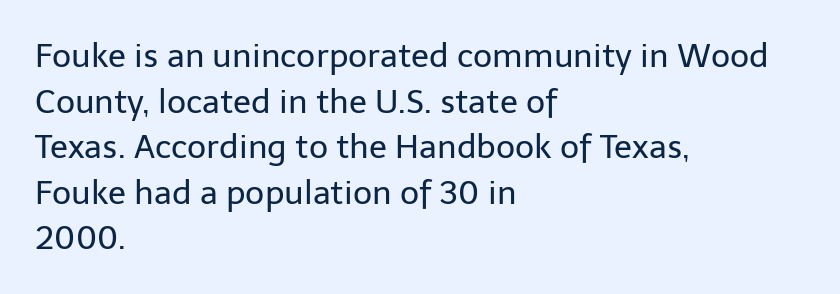
{"serif": "no", "italic": "no", "bold": "no", "weight": "regular", "width": "normal", "stroke_contrast": "low", "x_height": "medium", "monospaced": "no", "underline": "no", "align": "left", "line_spacing": "normal", "line_spacing_ratio": 1.38, "letter_spacing": "normal", "letter_spacing_em": 0.0, "glyph_px": 33}
